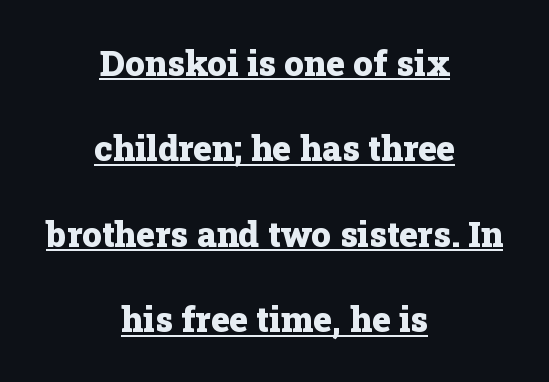
The image shows 35 px heavy serif type, upright; set centered, loose line spacing (2.44x), normal letter spacing, underlined; low stroke contrast and a medium x-height.
